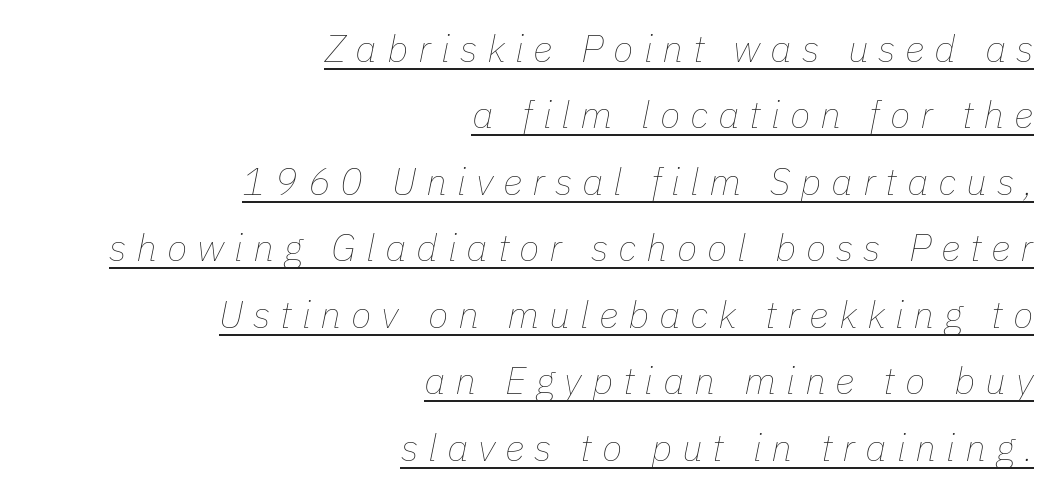
Q: Is the text bold? A: No.
Q: Is the text italic (slanted)? A: Yes, it leans right by about 11 degrees.
Q: Is the text underlined? A: Yes.
Q: How is the paragraph aligned? A: Right-aligned.
Q: Is the spacing between letters normal or unusually wide? A: Unusually wide.
Q: Width (condensed, normal, or wide)? A: Normal.
Q: Stroke contrast? A: Low.
Q: x-height? A: Medium.
Q: Monospaced? A: No.
